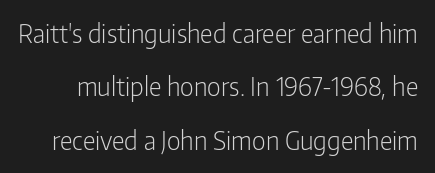
The image shows 25 px text type, upright; set loose line spacing (2.14x), normal letter spacing, not underlined.
